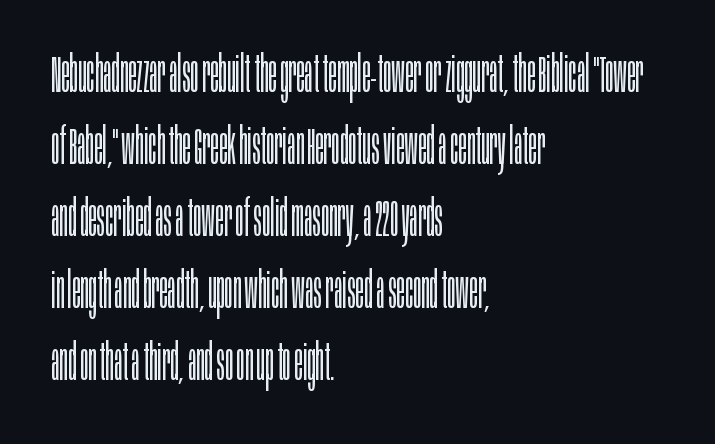
{"serif": "no", "italic": "no", "bold": "no", "weight": "light", "width": "condensed", "stroke_contrast": "low", "x_height": "large", "monospaced": "no", "underline": "no", "align": "left", "line_spacing": "normal", "line_spacing_ratio": 1.41, "letter_spacing": "normal", "letter_spacing_em": 0.0, "glyph_px": 51}
